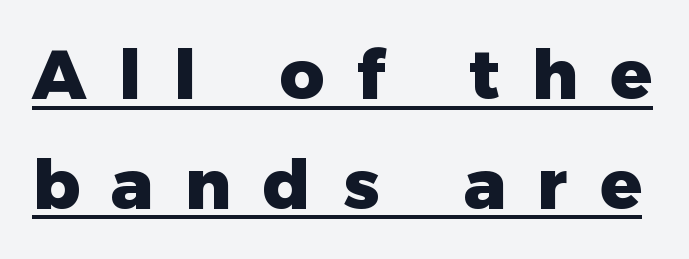
{"serif": "no", "italic": "no", "bold": "yes", "weight": "heavy", "width": "normal", "stroke_contrast": "low", "x_height": "medium", "monospaced": "no", "underline": "yes", "line_spacing": "normal", "line_spacing_ratio": 1.59, "letter_spacing": "wide", "letter_spacing_em": 0.46, "glyph_px": 69}
